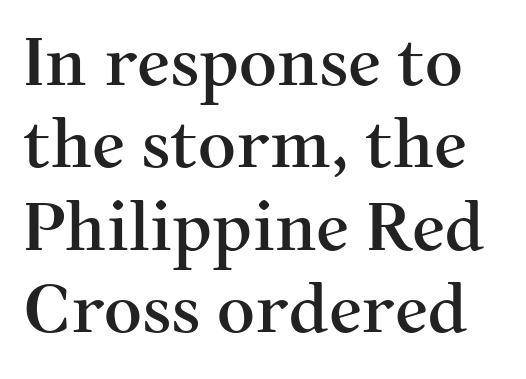
The image shows 66 px serif type, upright; set normal line spacing (1.25x), normal letter spacing, not underlined; medium stroke contrast and a medium x-height.
